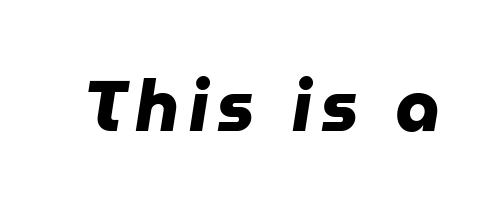
{"serif": "no", "bold": "yes", "weight": "heavy", "width": "normal", "stroke_contrast": "low", "x_height": "medium", "monospaced": "no", "underline": "no", "glyph_px": 71}
